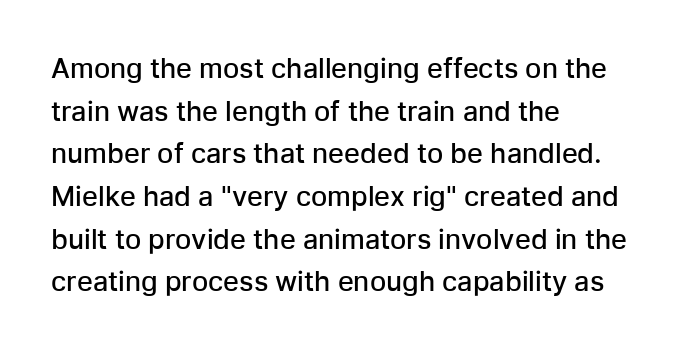
Q: Is the text bold? A: Semi-bold.
Q: Is the text italic (slanted)? A: No, it is upright.
Q: Is the text underlined? A: No.
Q: How is the paragraph aligned? A: Left-aligned.
Q: Is the spacing between letters normal or unusually wide? A: Normal.
Q: Is the spacing between lines tight, normal or loose? A: Normal.
